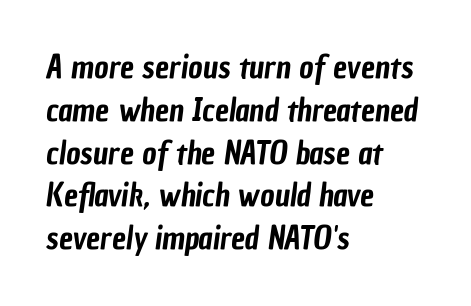
The image shows 31 px condensed sans-serif type; set left-aligned, normal line spacing (1.38x), normal letter spacing, not underlined; low stroke contrast and a medium x-height.
